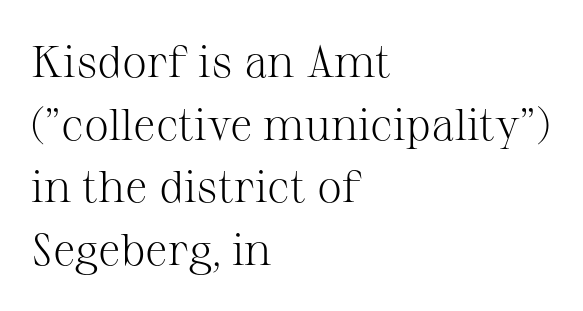
The vertical gap from one line to the next is medium. This sample has the flowing, uneven cadence of proportional lettering. This rendering uses left alignment, leaving the right contour irregular. Every character sits straight up, as roman type does.
